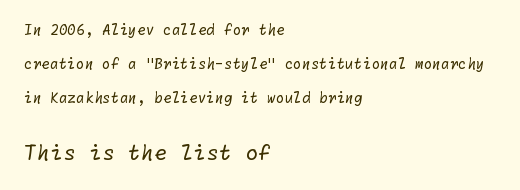
Size contrast runs from small at the top to large at the bottom. The space between consecutive lines is lavish. This rendering uses left alignment, leaving the right contour irregular. Heaviness? Minimal to ordinary, like unemphasized prose.
